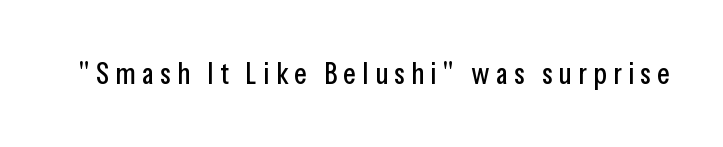
{"serif": "no", "italic": "no", "width": "condensed", "stroke_contrast": "low", "x_height": "medium", "monospaced": "no", "underline": "no", "letter_spacing": "wide", "letter_spacing_em": 0.21, "glyph_px": 30}
